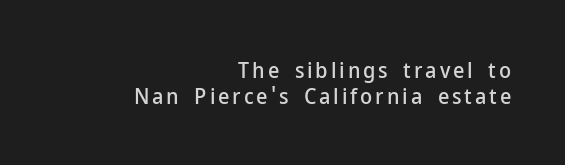
{"italic": "no", "underline": "no", "align": "right", "line_spacing_ratio": 1.16, "glyph_px": 22}
